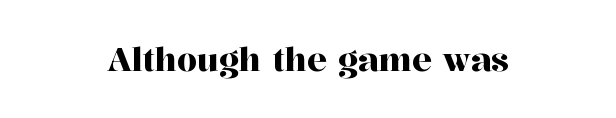
{"serif": "yes", "italic": "no", "width": "normal", "stroke_contrast": "high", "x_height": "medium", "monospaced": "no", "underline": "no", "align": "center", "letter_spacing": "normal", "letter_spacing_em": 0.0, "glyph_px": 32}
